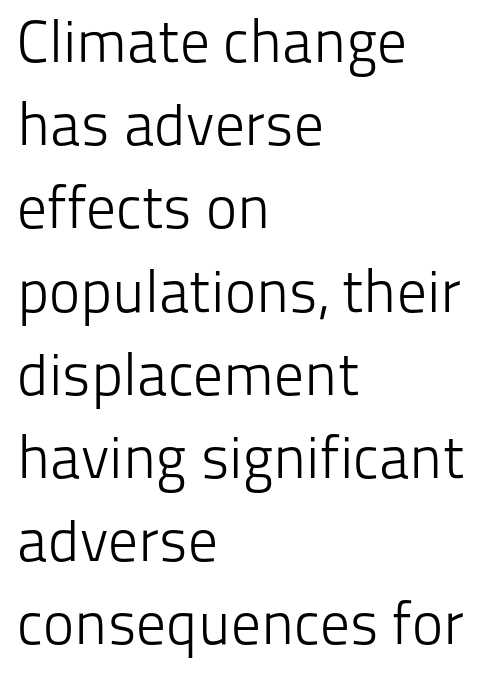
{"serif": "no", "italic": "no", "bold": "no", "weight": "light", "width": "normal", "stroke_contrast": "low", "x_height": "medium", "monospaced": "no", "underline": "no", "align": "left", "line_spacing": "normal", "line_spacing_ratio": 1.41, "letter_spacing": "normal", "letter_spacing_em": 0.0, "glyph_px": 59}
